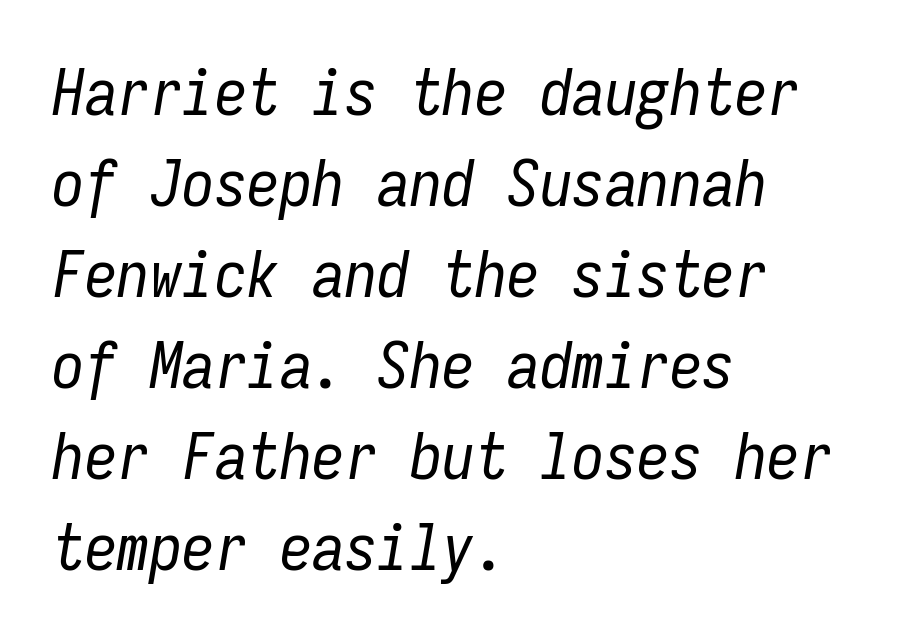
Q: Is the text bold? A: No.
Q: Is the text italic (slanted)? A: Yes, it leans right by about 9 degrees.
Q: Is the text underlined? A: No.
Q: How is the paragraph aligned? A: Left-aligned.
Q: Is the spacing between letters normal or unusually wide? A: Normal.
Q: Is the spacing between lines tight, normal or loose? A: Normal.
Q: Width (condensed, normal, or wide)? A: Condensed.
Q: Stroke contrast? A: Low.
Q: x-height? A: Medium.
Q: Monospaced? A: Yes.
